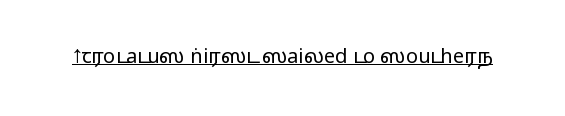
{"italic": "no", "underline": "yes", "letter_spacing": "normal", "letter_spacing_em": 0.0, "glyph_px": 20}
